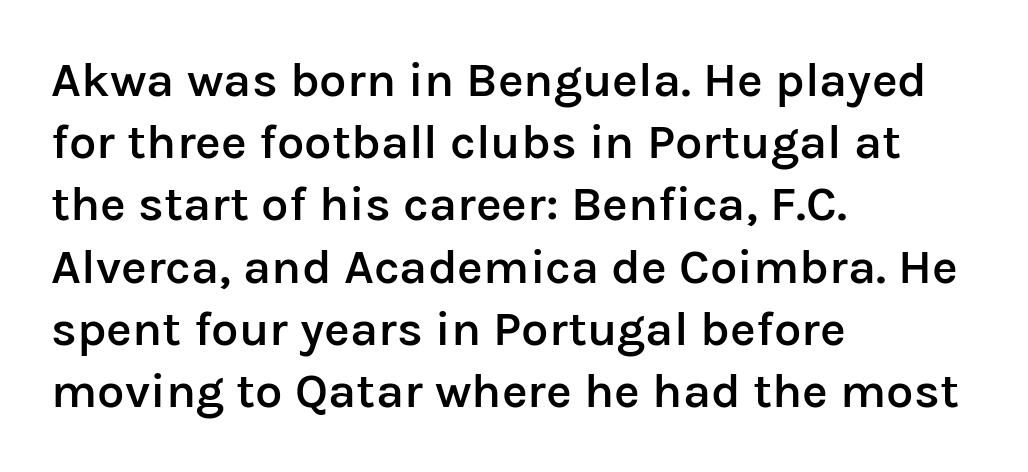
The image shows 49 px semibold sans-serif type, upright; set left-aligned, normal line spacing (1.27x), normal letter spacing, not underlined; low stroke contrast and a medium x-height.
